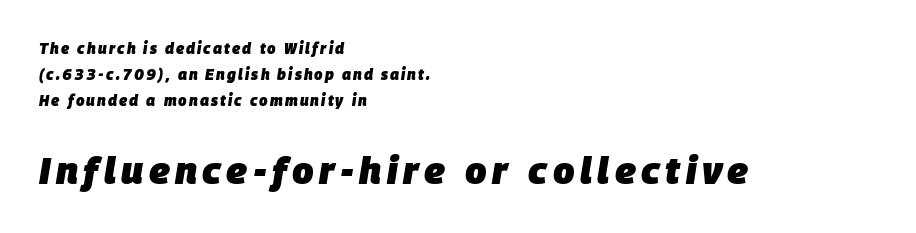
The image shows 38 px heavy type, italic (leaning right); set left-aligned, line spacing 1.73x, not underlined; the second (bottom) block is 2.53x larger; low stroke contrast and a large x-height.
